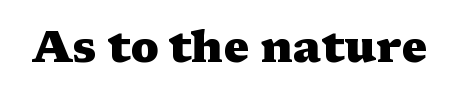
The image shows 44 px heavy, wide serif type, upright; set normal letter spacing, not underlined; medium stroke contrast and a medium x-height.
